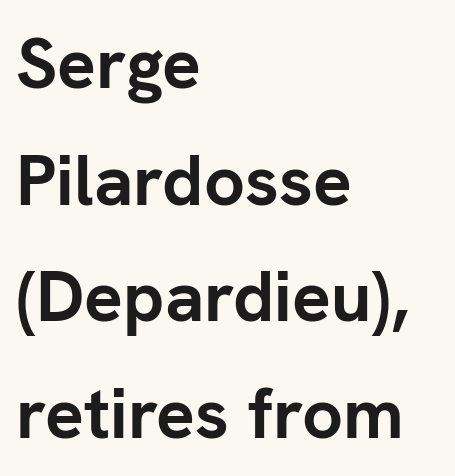
Q: Is the text bold? A: Yes.
Q: Is the text italic (slanted)? A: No, it is upright.
Q: Is the typeface a serif or a sans-serif typeface? A: Sans-serif.
Q: Is the text underlined? A: No.
Q: How is the paragraph aligned? A: Left-aligned.
Q: Is the spacing between letters normal or unusually wide? A: Normal.
Q: Is the spacing between lines tight, normal or loose? A: Normal.
Q: Width (condensed, normal, or wide)? A: Normal.
Q: Stroke contrast? A: Low.
Q: x-height? A: Medium.
Q: Monospaced? A: No.
